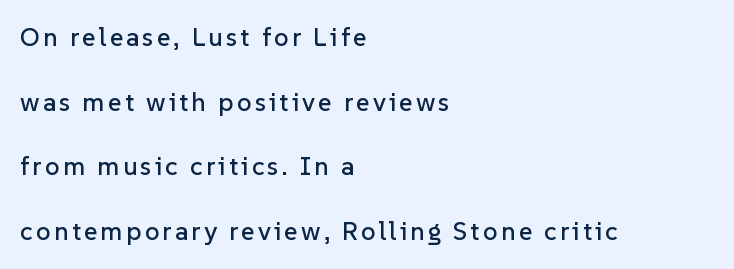
A student would call this left alignment; a typographer would say flush left, rag right. Quick note: interline space is abundant. The specimen reads as upright at a glance. The space directly below the letters is spotless.
